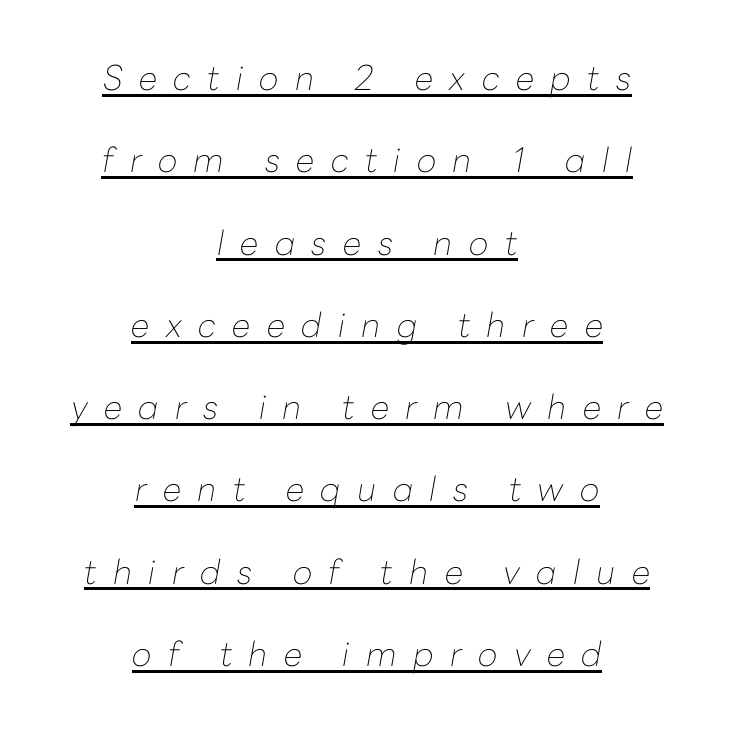
The image shows 34 px thin type, italic (leaning right); set centered, loose line spacing (2.42x), unusually wide letter spacing (+0.48 em), underlined; low stroke contrast and a medium x-height.
